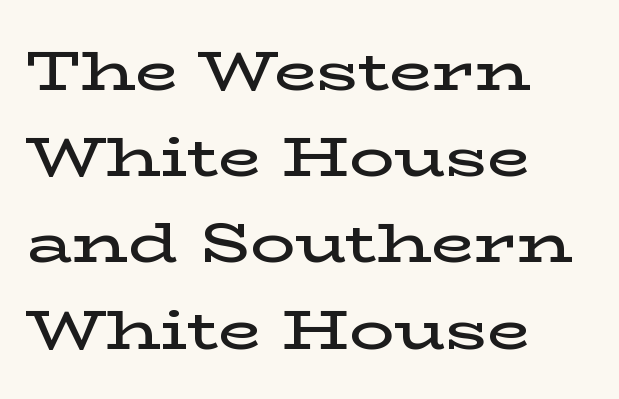
{"serif": "yes", "italic": "no", "bold": "semi", "weight": "semibold", "width": "wide", "stroke_contrast": "low", "x_height": "medium", "monospaced": "no", "underline": "no", "align": "left", "line_spacing": "normal", "line_spacing_ratio": 1.54, "letter_spacing": "normal", "letter_spacing_em": 0.0, "glyph_px": 56}
